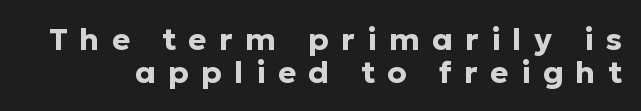
{"serif": "no", "italic": "no", "bold": "yes", "weight": "bold", "width": "normal", "stroke_contrast": "low", "x_height": "medium", "monospaced": "no", "underline": "no", "line_spacing": "tight", "line_spacing_ratio": 1.06, "letter_spacing": "wide", "letter_spacing_em": 0.4, "glyph_px": 31}
